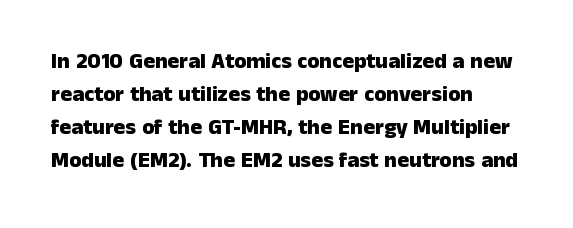
You'd pick this weight for a headline — it's a proper bold. The lettering holds an erect, upright posture throughout. Glance below the letters and you will spot only blank space. Layout note: lines flush left. Characters follow at the spacing the type designer built in. These lines sit exactly where default settings would place them.
